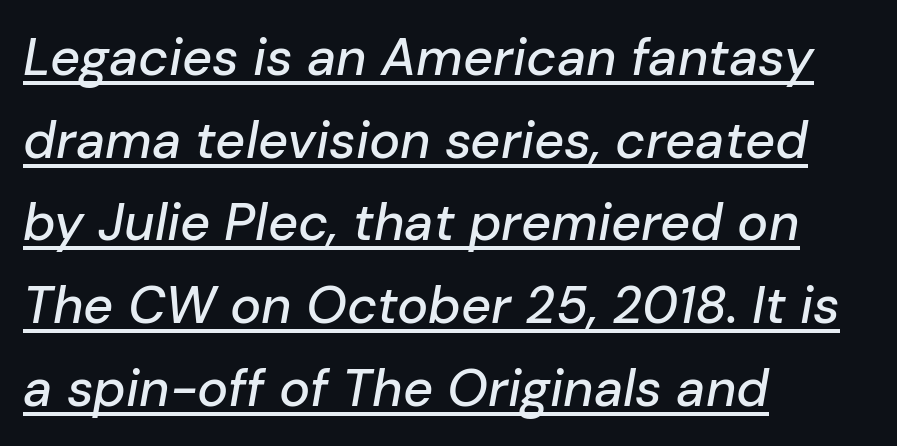
{"italic": "yes", "lean": "right", "slant_degrees": 10, "width": "normal", "stroke_contrast": "low", "x_height": "medium", "monospaced": "no", "underline": "yes", "align": "left", "line_spacing": "normal", "line_spacing_ratio": 1.59, "letter_spacing": "normal", "letter_spacing_em": 0.0, "glyph_px": 52}
